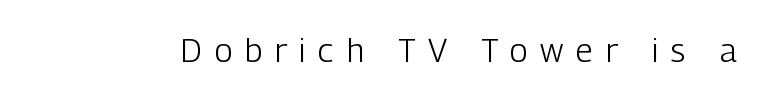
{"serif": "no", "italic": "no", "bold": "no", "weight": "light", "width": "condensed", "stroke_contrast": "low", "x_height": "medium", "monospaced": "no", "underline": "no", "letter_spacing": "wide", "letter_spacing_em": 0.38, "glyph_px": 33}
